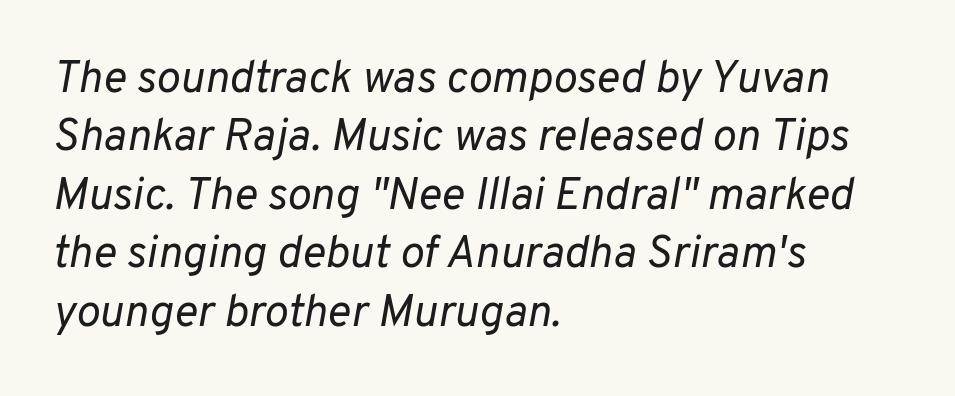
{"italic": "yes", "lean": "right", "slant_degrees": 10, "bold": "no", "weight": "regular", "width": "normal", "stroke_contrast": "low", "x_height": "medium", "monospaced": "no", "underline": "no", "align": "left", "line_spacing": "normal", "line_spacing_ratio": 1.3, "letter_spacing": "normal", "letter_spacing_em": 0.0, "glyph_px": 45}
